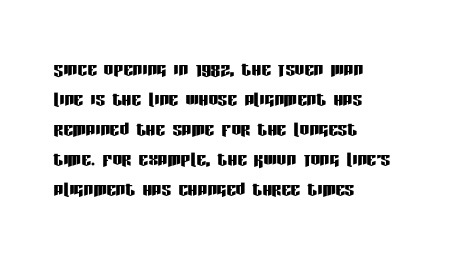
{"italic": "no", "underline": "no", "align": "left", "line_spacing": "normal", "line_spacing_ratio": 1.25, "letter_spacing": "normal", "letter_spacing_em": 0.0, "glyph_px": 24}
